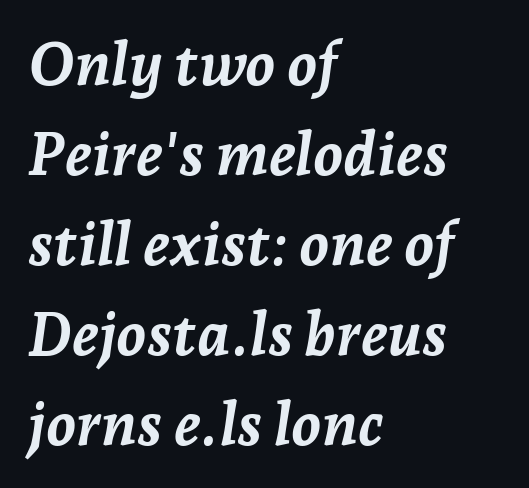
{"italic": "yes", "lean": "right", "slant_degrees": 7, "bold": "yes", "weight": "semibold", "width": "normal", "stroke_contrast": "low", "x_height": "medium", "monospaced": "no", "underline": "no", "align": "left", "line_spacing": "normal", "line_spacing_ratio": 1.5, "letter_spacing": "normal", "letter_spacing_em": 0.0, "glyph_px": 60}
